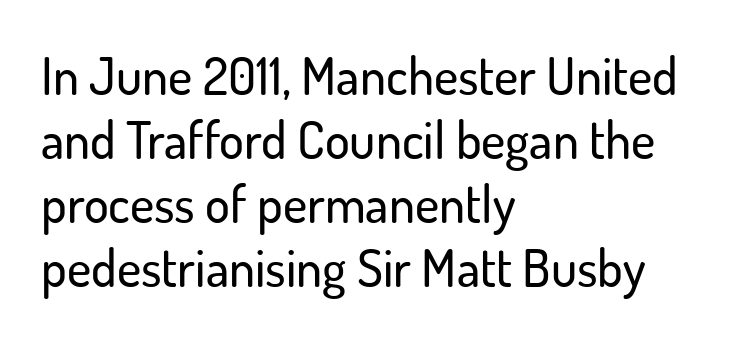
{"serif": "no", "italic": "no", "width": "normal", "stroke_contrast": "low", "x_height": "small", "monospaced": "no", "underline": "no", "align": "left", "line_spacing_ratio": 1.23, "letter_spacing": "normal", "letter_spacing_em": 0.0, "glyph_px": 52}
